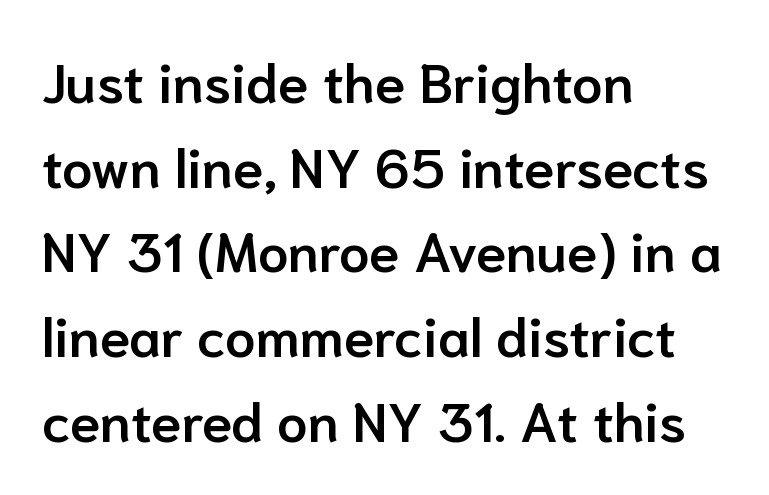
The rag falls on the right side of this text block. Strokes here are thickened, but only to semibold level. No italicization has been applied; the sample stays upright. Successive baselines arrive at the customary interval. You could not count columns in this text — the font is proportionally spaced.
